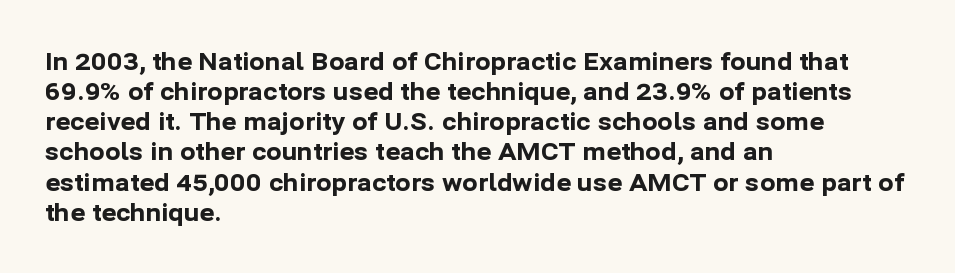
Does extra space separate the letters? No, they use regular spacing. The passage is arranged the way most books set body copy — flush left. Successive baselines arrive at the customary interval. Posture: upright roman. Is the type bold? Yes — the strokes are clearly thick and heavy.
